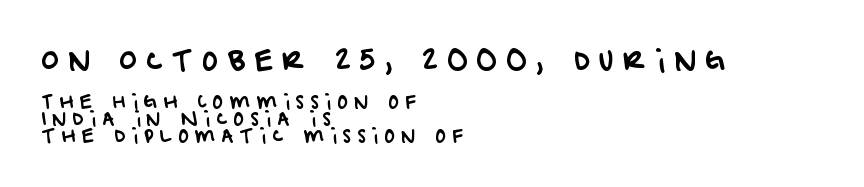
{"underline": "no", "align": "left", "line_spacing": "tight", "line_spacing_ratio": 0.96, "letter_spacing": "wide", "letter_spacing_em": 0.34, "larger_block": "first", "size_ratio": 1.5, "glyph_px": 27}
